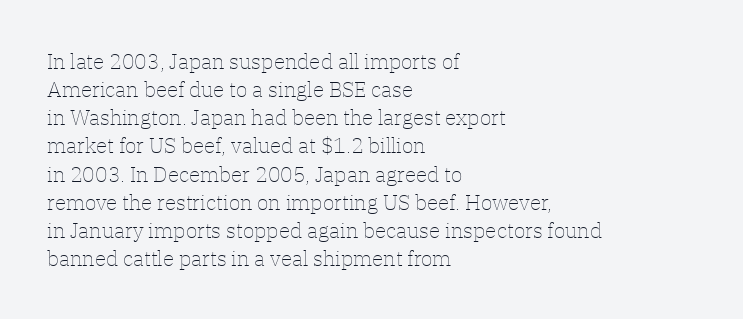
The image shows 21 px text type, upright; set left-aligned, normal line spacing (1.34x), normal letter spacing, not underlined.
